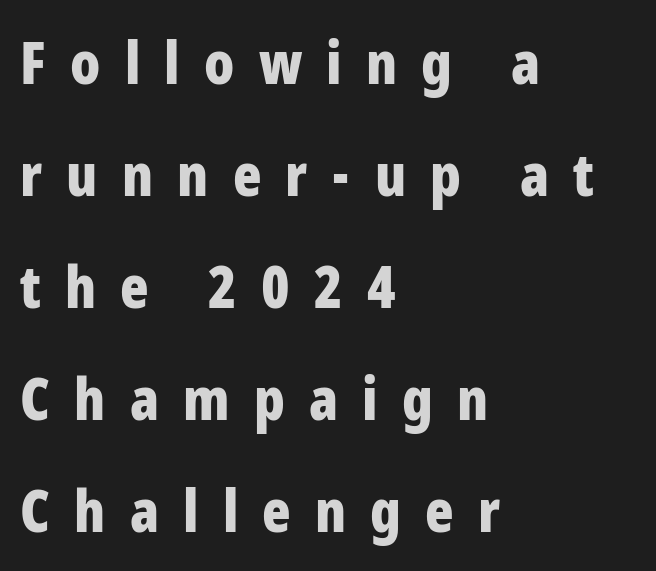
{"serif": "no", "italic": "no", "bold": "yes", "weight": "bold", "width": "condensed", "stroke_contrast": "low", "x_height": "medium", "monospaced": "no", "underline": "no", "align": "left", "line_spacing": "loose", "line_spacing_ratio": 1.9, "letter_spacing": "wide", "letter_spacing_em": 0.41, "glyph_px": 59}
